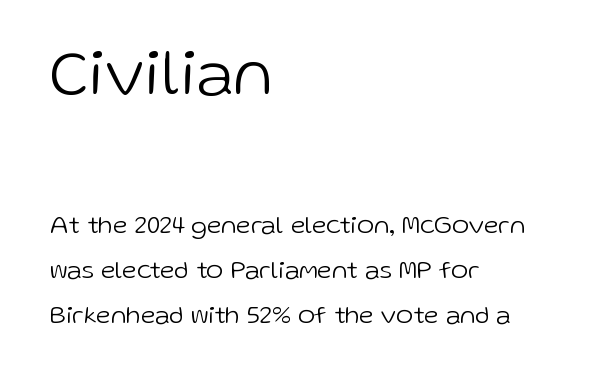
Q: Is the text bold? A: No.
Q: Is the text italic (slanted)? A: No, it is upright.
Q: Is the typeface a serif or a sans-serif typeface? A: Sans-serif.
Q: Is the text underlined? A: No.
Q: How is the paragraph aligned? A: Left-aligned.
Q: Is the spacing between letters normal or unusually wide? A: Normal.
Q: Which block of text is set in a larger size, the first (top) or the second (bottom)? A: The first (top) one.
Q: Width (condensed, normal, or wide)? A: Normal.
Q: Stroke contrast? A: Low.
Q: x-height? A: Medium.
Q: Monospaced? A: No.
